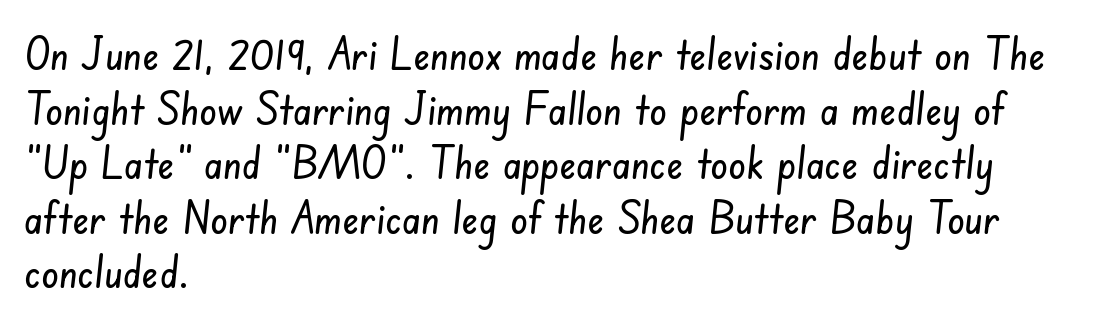
{"serif": "no", "width": "condensed", "stroke_contrast": "low", "x_height": "small", "monospaced": "no", "underline": "no", "align": "left", "line_spacing_ratio": 1.24, "letter_spacing": "normal", "letter_spacing_em": 0.0, "glyph_px": 44}
